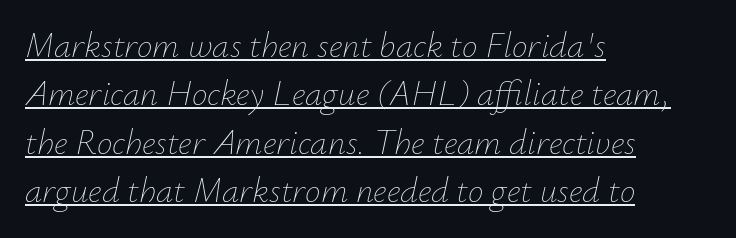
{"italic": "yes", "lean": "right", "slant_degrees": 12, "bold": "no", "weight": "thin", "width": "normal", "stroke_contrast": "low", "x_height": "small", "monospaced": "no", "underline": "yes", "align": "left", "line_spacing": "normal", "line_spacing_ratio": 1.38, "letter_spacing": "normal", "letter_spacing_em": 0.0, "glyph_px": 35}
